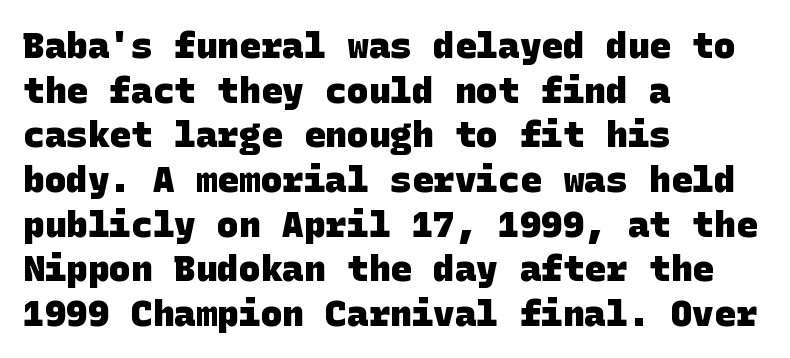
In terms of letterspacing, this is plain default setting. Teacher's note: observe the even left margin — that is flush-left alignment. The type family on display is of the sans-serif kind. Strong, thick strokes mark this as bold type. The foot of each line stays bare and open.
